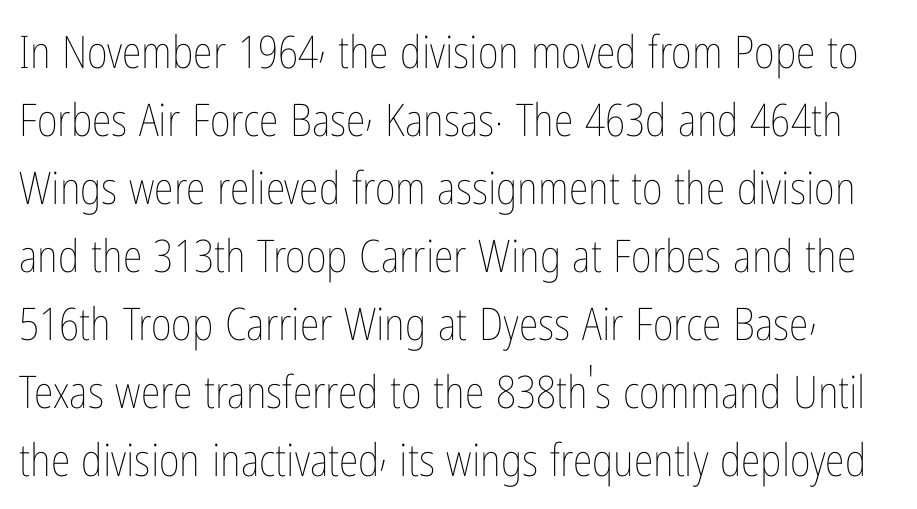
Q: Is the text bold? A: No.
Q: Is the text italic (slanted)? A: No, it is upright.
Q: Is the text underlined? A: No.
Q: Is the spacing between letters normal or unusually wide? A: Normal.
Q: Is the spacing between lines tight, normal or loose? A: Normal.
Q: Width (condensed, normal, or wide)? A: Condensed.
Q: Stroke contrast? A: Low.
Q: x-height? A: Medium.
Q: Monospaced? A: No.
